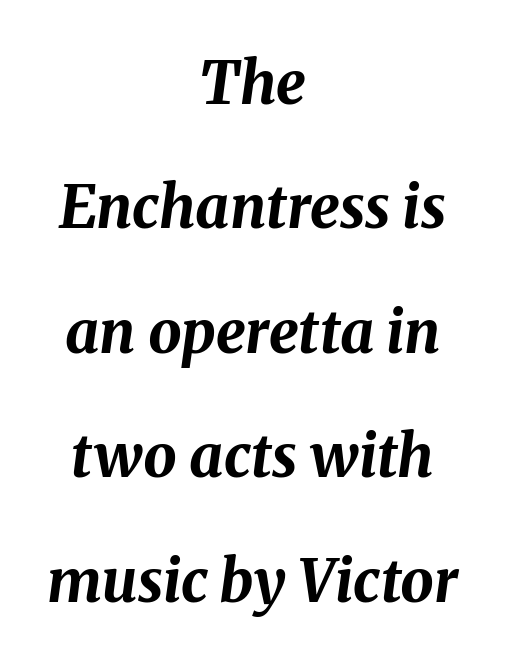
Q: Is the text bold? A: Yes.
Q: Is the text italic (slanted)? A: Yes, it leans right by about 8 degrees.
Q: Is the text underlined? A: No.
Q: How is the paragraph aligned? A: Centered.
Q: Is the spacing between letters normal or unusually wide? A: Normal.
Q: Is the spacing between lines tight, normal or loose? A: Loose.
Q: Width (condensed, normal, or wide)? A: Normal.
Q: Stroke contrast? A: Medium.
Q: x-height? A: Medium.
Q: Monospaced? A: No.
